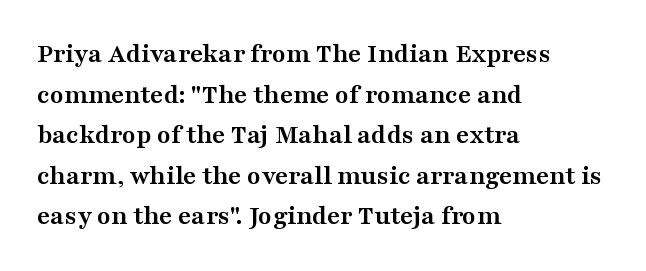
Q: Is the text bold? A: Yes.
Q: Is the text italic (slanted)? A: No, it is upright.
Q: Is the typeface a serif or a sans-serif typeface? A: Serif.
Q: Is the text underlined? A: No.
Q: How is the paragraph aligned? A: Left-aligned.
Q: Is the spacing between letters normal or unusually wide? A: Normal.
Q: Is the spacing between lines tight, normal or loose? A: Normal.
Q: Width (condensed, normal, or wide)? A: Wide.
Q: Stroke contrast? A: Medium.
Q: x-height? A: Medium.
Q: Monospaced? A: No.
